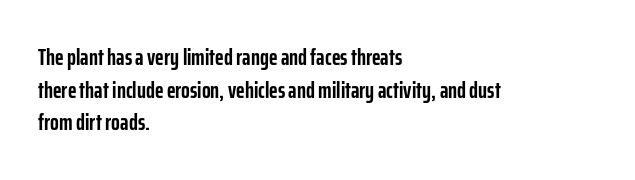
The image shows 23 px bold type, upright; set left-aligned, normal line spacing (1.42x), normal letter spacing, not underlined.
